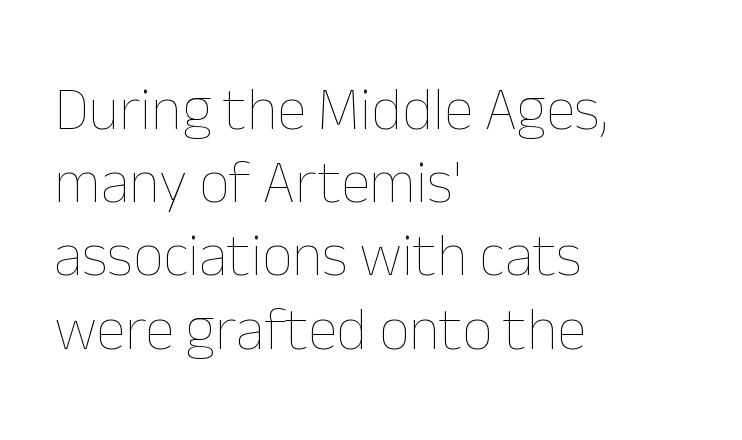
{"italic": "no", "bold": "no", "weight": "thin", "width": "normal", "stroke_contrast": "low", "x_height": "medium", "monospaced": "no", "underline": "no", "align": "left", "line_spacing_ratio": 1.22, "letter_spacing": "normal", "letter_spacing_em": 0.0, "glyph_px": 60}
